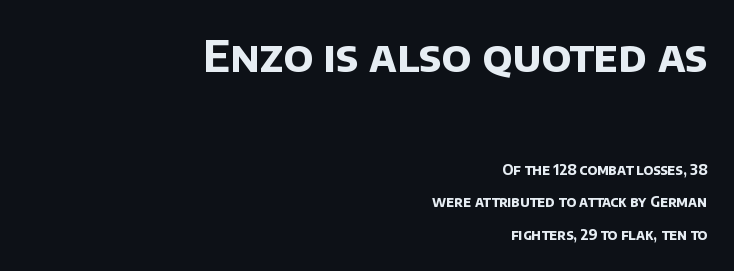
{"serif": "no", "bold": "yes", "weight": "bold", "width": "normal", "stroke_contrast": "low", "x_height": "large", "monospaced": "no", "underline": "no", "align": "right", "line_spacing": "loose", "line_spacing_ratio": 2.3, "letter_spacing": "normal", "letter_spacing_em": 0.0, "larger_block": "first", "size_ratio": 3.07, "glyph_px": 43}
